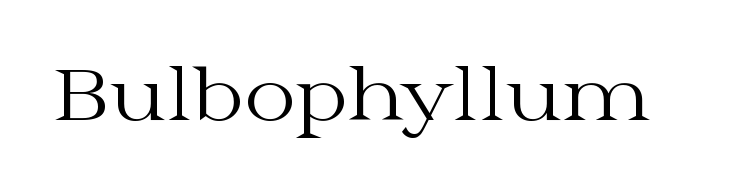
{"serif": "yes", "italic": "no", "bold": "no", "weight": "regular", "width": "wide", "stroke_contrast": "medium", "x_height": "medium", "monospaced": "no", "underline": "no", "letter_spacing": "normal", "letter_spacing_em": 0.0, "glyph_px": 71}
